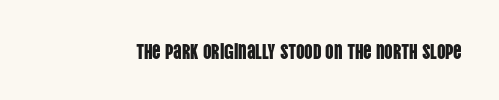
Every character sits straight up, as roman type does. The string is rendered with underlining switched off. Students, note that the glyphs here touch the page at normal intervals.
